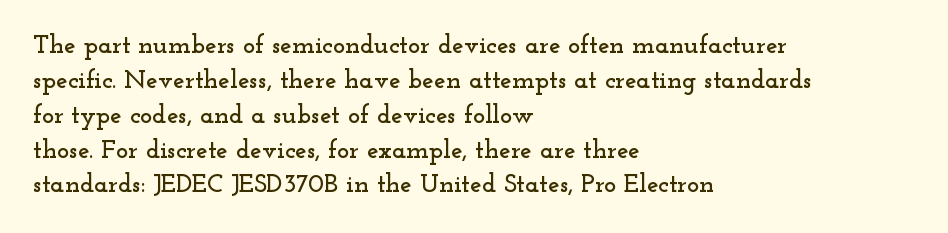
The letters stand straight up with perfectly vertical stems. Anything drawn beneath the words? Only blank space. Vertical spacing — default. Short note: letters normally spaced. Leftover space on each line is placed entirely after the last word.
